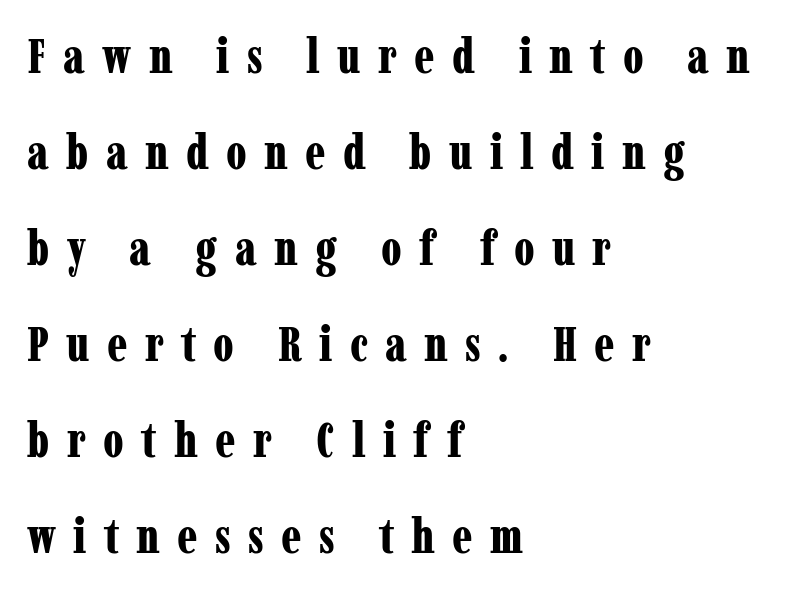
{"serif": "yes", "italic": "no", "bold": "yes", "weight": "bold", "width": "condensed", "stroke_contrast": "low", "x_height": "medium", "monospaced": "no", "underline": "no", "align": "left", "line_spacing": "loose", "line_spacing_ratio": 2.0, "letter_spacing": "wide", "letter_spacing_em": 0.36, "glyph_px": 48}
